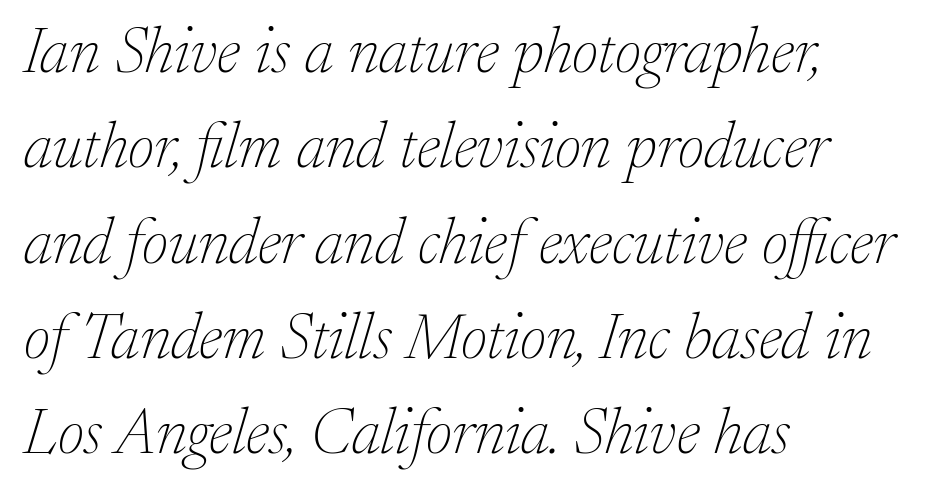
You could call the tracking neutral — neither tight nor loose. The letters advance in unequal steps, a hallmark of proportional type. Look at the bottom of the vertical strokes: they flare into serifs here. Is the type slanted? Yes — the strokes lean at a clear angle. Has an underline been added? It has not. One-word summary of the alignment: left.
